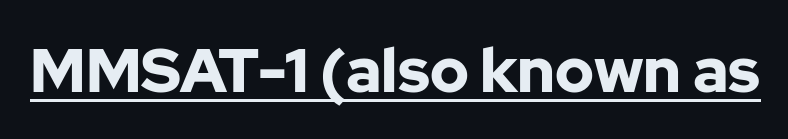
{"serif": "no", "italic": "no", "bold": "yes", "weight": "bold", "width": "normal", "stroke_contrast": "low", "x_height": "medium", "monospaced": "no", "underline": "yes", "letter_spacing": "normal", "letter_spacing_em": 0.0, "glyph_px": 62}
